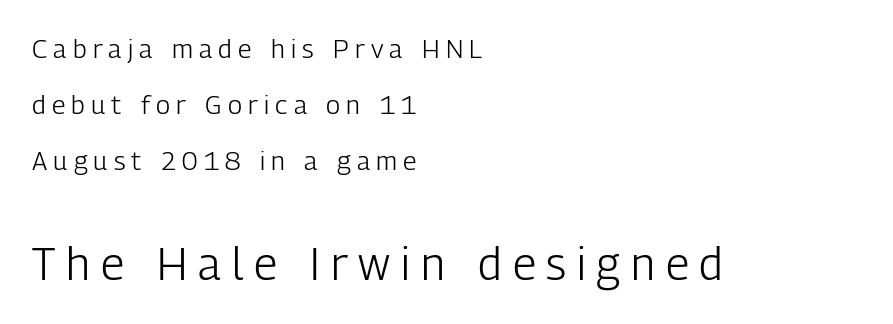
Q: Is the text bold? A: No.
Q: Is the text italic (slanted)? A: No, it is upright.
Q: Is the typeface a serif or a sans-serif typeface? A: Sans-serif.
Q: Is the text underlined? A: No.
Q: How is the paragraph aligned? A: Left-aligned.
Q: Is the spacing between letters normal or unusually wide? A: Unusually wide.
Q: Is the spacing between lines tight, normal or loose? A: Loose.
Q: Which block of text is set in a larger size, the first (top) or the second (bottom)? A: The second (bottom) one.
Q: Width (condensed, normal, or wide)? A: Condensed.
Q: Stroke contrast? A: Low.
Q: x-height? A: Medium.
Q: Monospaced? A: No.
